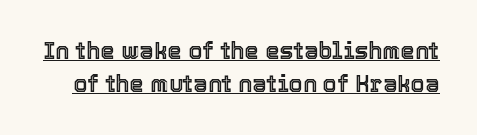
{"italic": "no", "underline": "yes", "line_spacing": "normal", "line_spacing_ratio": 1.42, "letter_spacing": "normal", "letter_spacing_em": 0.0, "glyph_px": 23}
